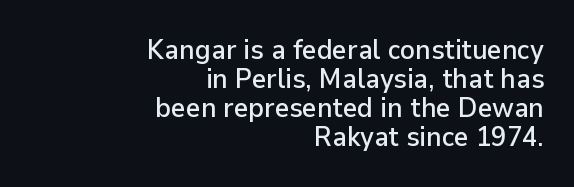
Plain, unruled lines of type. Italic: no, the glyphs are upright roman. Vertical spacing — tight. This sample is right-justified, so line beginnings fall wherever the words allow. This sample has the flowing, uneven cadence of proportional lettering. What stands out about the letter spacing? Nothing — it is the standard amount.
